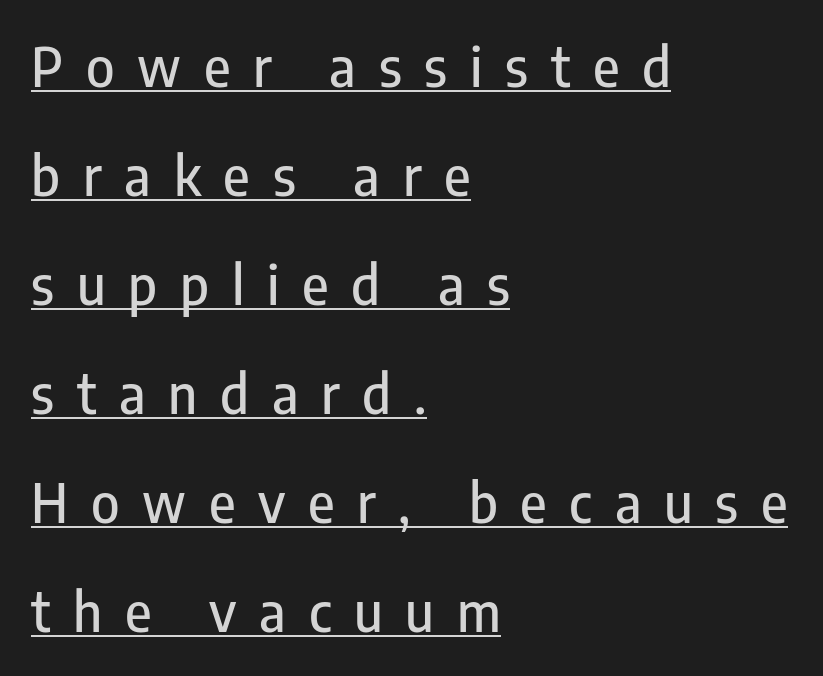
{"serif": "no", "italic": "no", "width": "condensed", "stroke_contrast": "low", "x_height": "medium", "monospaced": "no", "underline": "yes", "align": "left", "line_spacing": "loose", "line_spacing_ratio": 2.02, "letter_spacing": "wide", "letter_spacing_em": 0.42, "glyph_px": 54}
